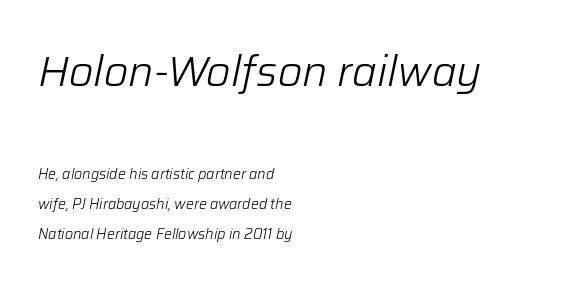
{"italic": "yes", "lean": "right", "slant_degrees": 12, "bold": "no", "weight": "light", "width": "normal", "stroke_contrast": "low", "x_height": "medium", "monospaced": "no", "underline": "no", "align": "left", "line_spacing": "loose", "line_spacing_ratio": 2.17, "letter_spacing": "normal", "letter_spacing_em": 0.0, "larger_block": "first", "size_ratio": 3.0, "glyph_px": 42}
